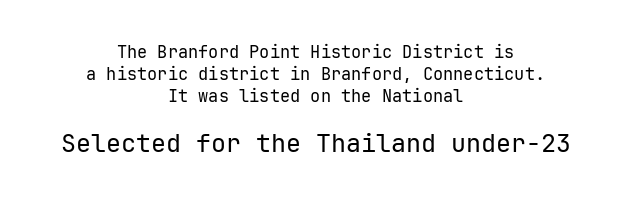
The image shows 25 px text type, upright; set centered, normal line spacing (1.29x), normal letter spacing, not underlined; the second (bottom) block is 1.47x larger.
